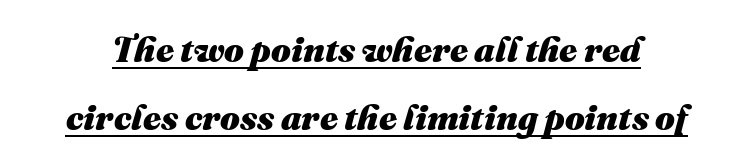
{"italic": "yes", "lean": "right", "slant_degrees": 16, "bold": "yes", "weight": "heavy", "width": "normal", "stroke_contrast": "medium", "x_height": "medium", "monospaced": "no", "underline": "yes", "line_spacing": "loose", "line_spacing_ratio": 1.94, "letter_spacing": "normal", "letter_spacing_em": 0.0, "glyph_px": 35}
